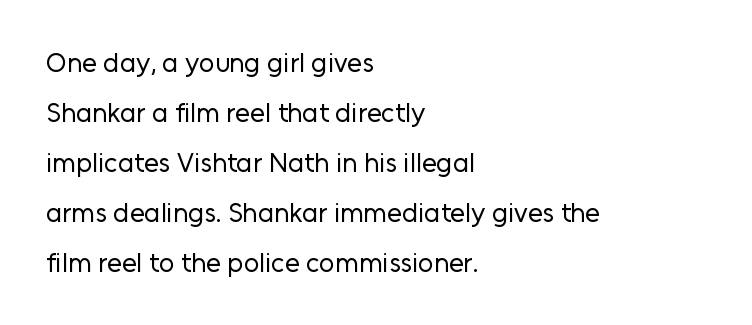
Q: Is the text bold? A: No.
Q: Is the text italic (slanted)? A: No, it is upright.
Q: Is the text underlined? A: No.
Q: How is the paragraph aligned? A: Left-aligned.
Q: Is the spacing between letters normal or unusually wide? A: Normal.
